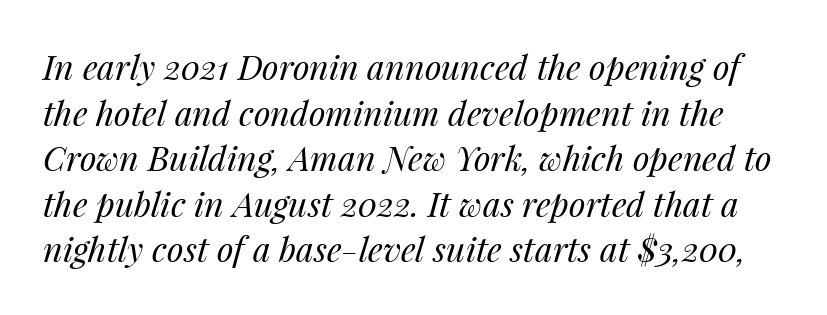
Descenders are the only things crossing below the line. Quick note: interline space is typical. When letters slant like this, we call the style italic. The weight would be labelled regular, book, light, or lighter still. This rendering leaves character spacing at its baseline value.
